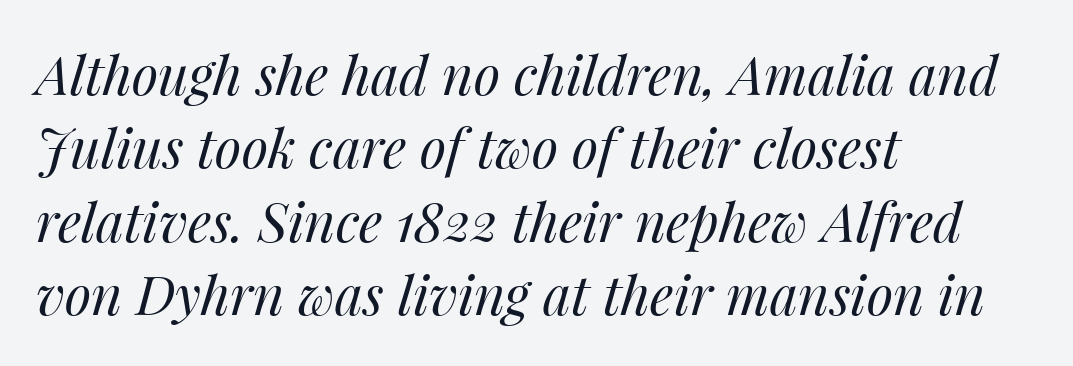
Q: Is the text bold? A: No.
Q: Is the text italic (slanted)? A: Yes, it leans right by about 14 degrees.
Q: Is the text underlined? A: No.
Q: How is the paragraph aligned? A: Left-aligned.
Q: Is the spacing between letters normal or unusually wide? A: Normal.
Q: Is the spacing between lines tight, normal or loose? A: Normal.
Q: Width (condensed, normal, or wide)? A: Normal.
Q: Stroke contrast? A: Medium.
Q: x-height? A: Medium.
Q: Monospaced? A: No.
